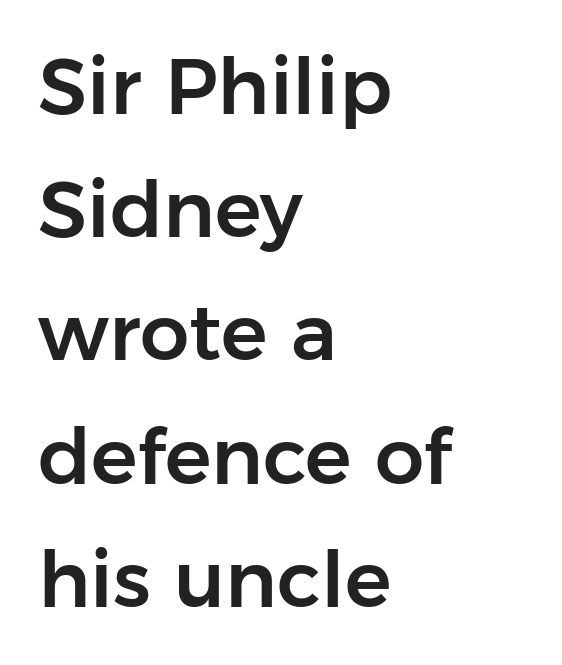
The image shows 78 px sans-serif type, upright; set left-aligned, normal line spacing (1.58x), normal letter spacing, not underlined; low stroke contrast and a medium x-height.
